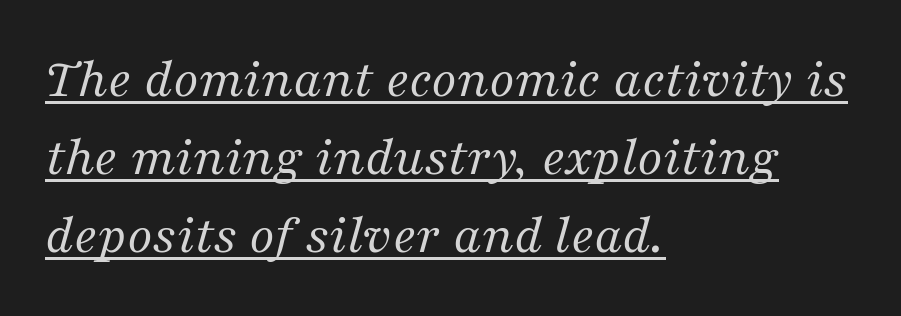
{"serif": "yes", "italic": "yes", "lean": "right", "slant_degrees": 16, "bold": "no", "weight": "regular", "width": "normal", "stroke_contrast": "medium", "x_height": "medium", "monospaced": "no", "underline": "yes", "align": "left", "line_spacing": "normal", "line_spacing_ratio": 1.37, "letter_spacing": "normal", "letter_spacing_em": 0.0, "glyph_px": 57}
